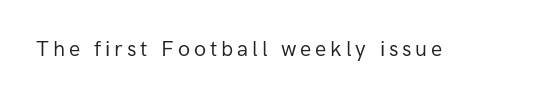
{"italic": "no", "bold": "no", "underline": "no", "glyph_px": 21}
